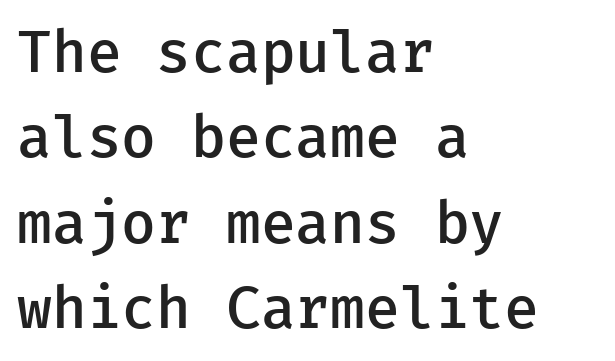
Q: Is the text bold? A: Semi-bold.
Q: Is the text italic (slanted)? A: No, it is upright.
Q: Is the typeface a serif or a sans-serif typeface? A: Sans-serif.
Q: Is the text underlined? A: No.
Q: How is the paragraph aligned? A: Left-aligned.
Q: Is the spacing between letters normal or unusually wide? A: Normal.
Q: Is the spacing between lines tight, normal or loose? A: Normal.
Q: Width (condensed, normal, or wide)? A: Normal.
Q: Stroke contrast? A: Low.
Q: x-height? A: Medium.
